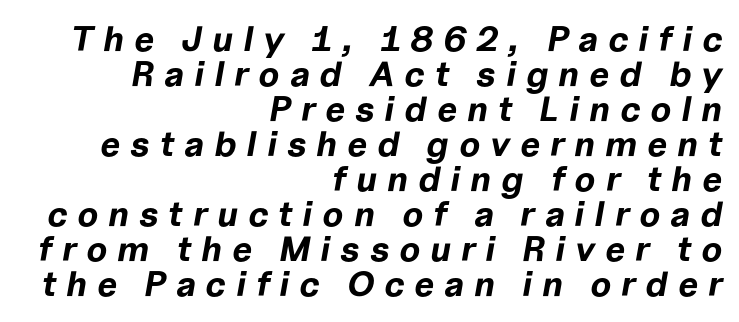
Q: Is the text bold? A: Yes.
Q: Is the text italic (slanted)? A: Yes, it leans right by about 10 degrees.
Q: Is the text underlined? A: No.
Q: How is the paragraph aligned? A: Right-aligned.
Q: Is the spacing between letters normal or unusually wide? A: Unusually wide.
Q: Is the spacing between lines tight, normal or loose? A: Tight.
Q: Width (condensed, normal, or wide)? A: Normal.
Q: Stroke contrast? A: Low.
Q: x-height? A: Medium.
Q: Monospaced? A: No.
